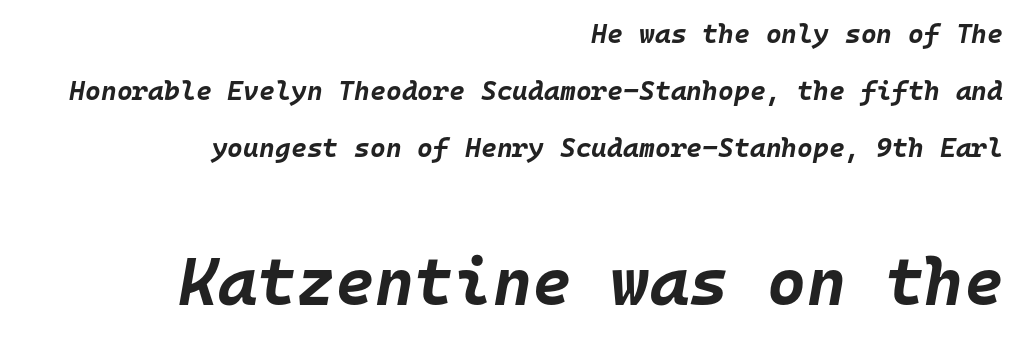
{"italic": "yes", "lean": "right", "slant_degrees": 10, "bold": "yes", "weight": "bold", "width": "normal", "stroke_contrast": "low", "x_height": "large", "monospaced": "yes", "underline": "no", "align": "right", "line_spacing": "loose", "line_spacing_ratio": 2.11, "letter_spacing": "normal", "letter_spacing_em": 0.0, "larger_block": "second", "size_ratio": 2.48, "glyph_px": 67}
